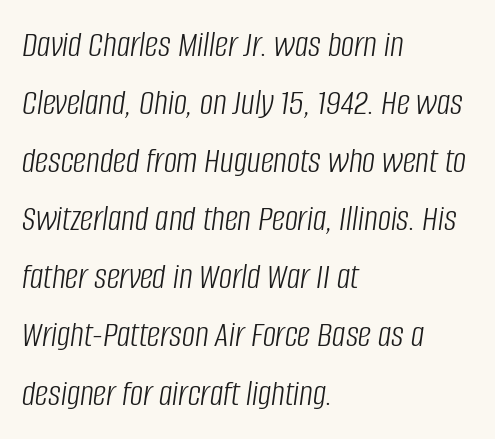
Rows of type keep a routine distance in the vertical direction. Lines of text with bare space underneath. This sample uses an oblique cut, with every glyph tilted off the vertical. Stems and bowls with no extra thickness — not bold. This sample has the flowing, uneven cadence of proportional lettering. A classic flush-left, rag-right setting is used for this passage.
